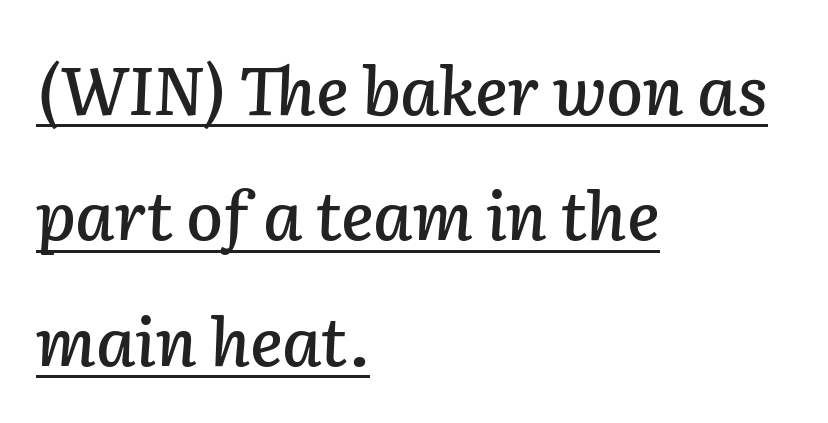
The image shows 67 px text type, italic (leaning right); set left-aligned, line spacing 1.87x, normal letter spacing, underlined; low stroke contrast and a medium x-height.
